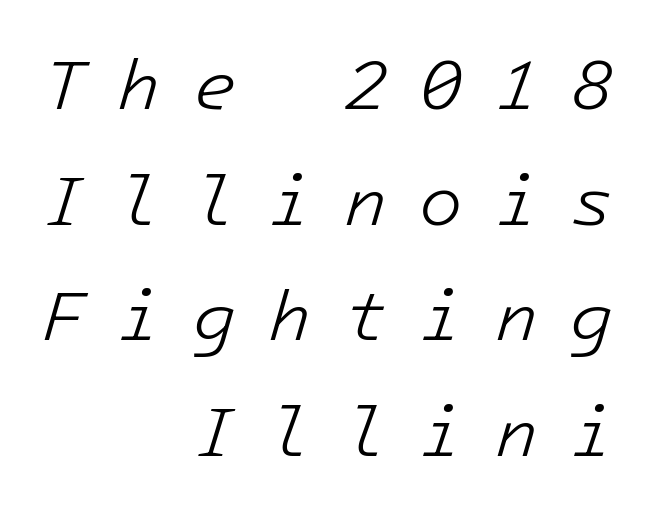
{"italic": "yes", "lean": "right", "slant_degrees": 16, "bold": "no", "weight": "light", "width": "normal", "stroke_contrast": "low", "x_height": "medium", "monospaced": "yes", "underline": "no", "align": "right", "line_spacing": "normal", "line_spacing_ratio": 1.63, "letter_spacing": "wide", "letter_spacing_em": 0.45, "glyph_px": 71}
